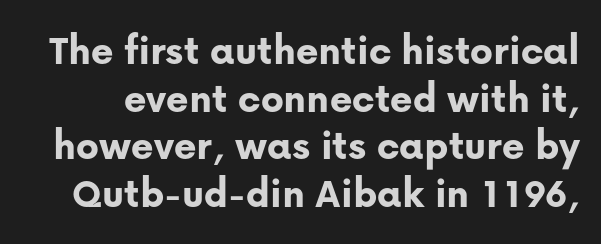
The image shows 43 px bold sans-serif type, upright; set tight line spacing (1.11x), normal letter spacing, not underlined; low stroke contrast and a medium x-height.
